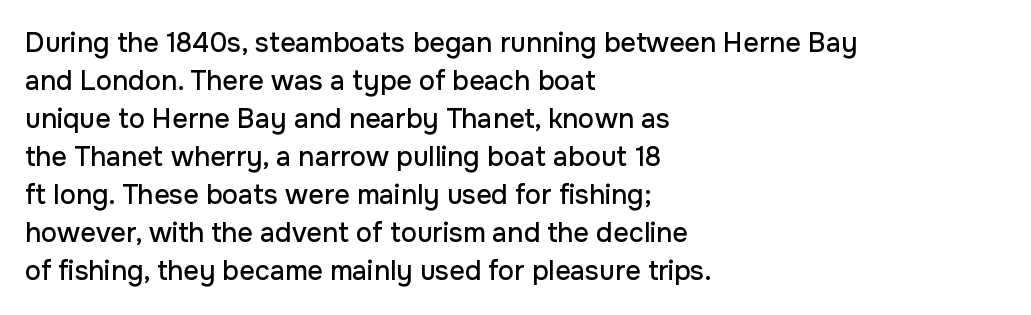
Every stem runs plumb, perpendicular to the baseline. No extra tracking has been applied to these lines. Students, observe: this is what conventionally led text looks like. The rendering anchors every line to the left-hand side. Just letters on the line, the space beneath them empty.
